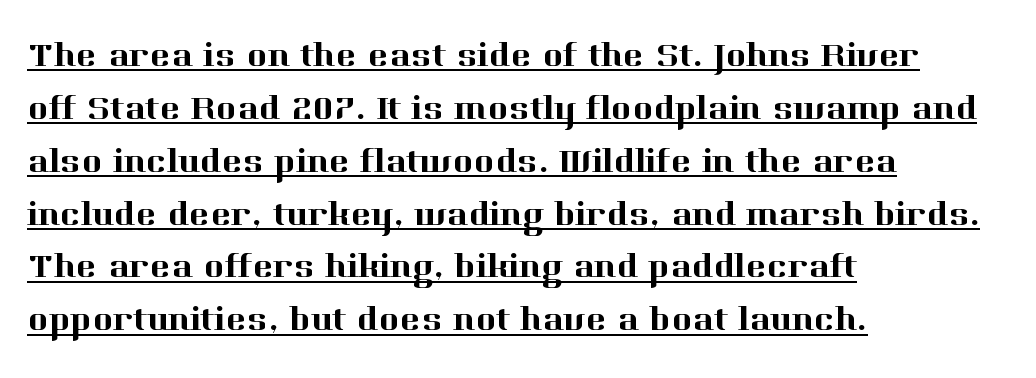
Q: Is the text italic (slanted)? A: No, it is upright.
Q: Is the typeface a serif or a sans-serif typeface? A: Serif.
Q: Is the text underlined? A: Yes.
Q: How is the paragraph aligned? A: Left-aligned.
Q: Is the spacing between letters normal or unusually wide? A: Normal.
Q: Is the spacing between lines tight, normal or loose? A: Normal.
Q: Width (condensed, normal, or wide)? A: Normal.
Q: Stroke contrast? A: High.
Q: x-height? A: Medium.
Q: Monospaced? A: No.
